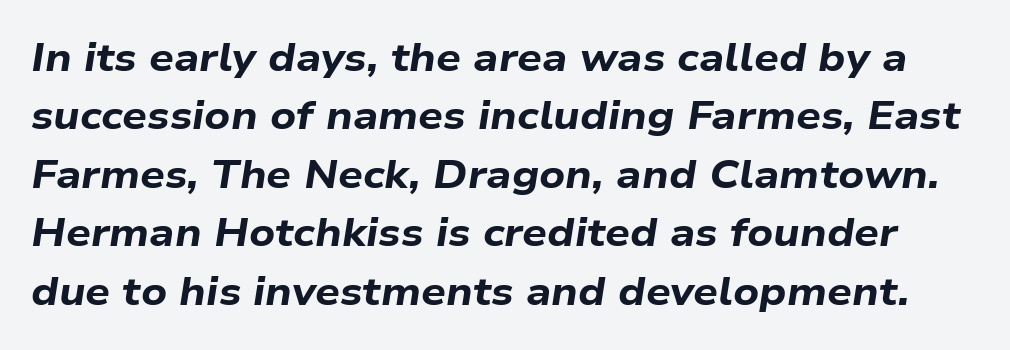
The image shows 39 px bold, wide type, italic (leaning right); set normal line spacing (1.5x), normal letter spacing, not underlined; low stroke contrast and a medium x-height.
